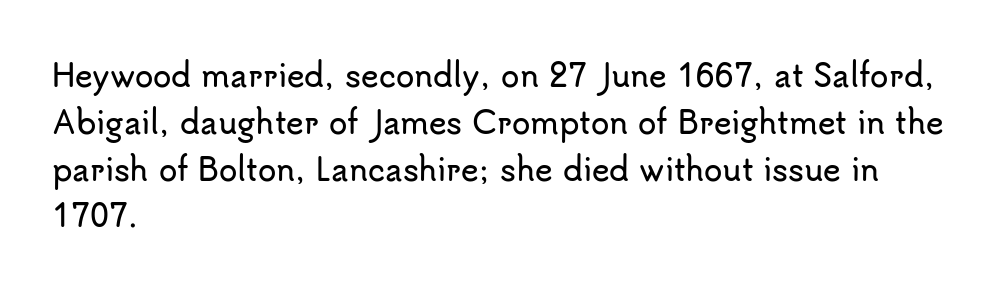
The image shows 30 px sans-serif type, upright; set left-aligned, normal line spacing (1.56x), normal letter spacing, not underlined; low stroke contrast and a small x-height.
